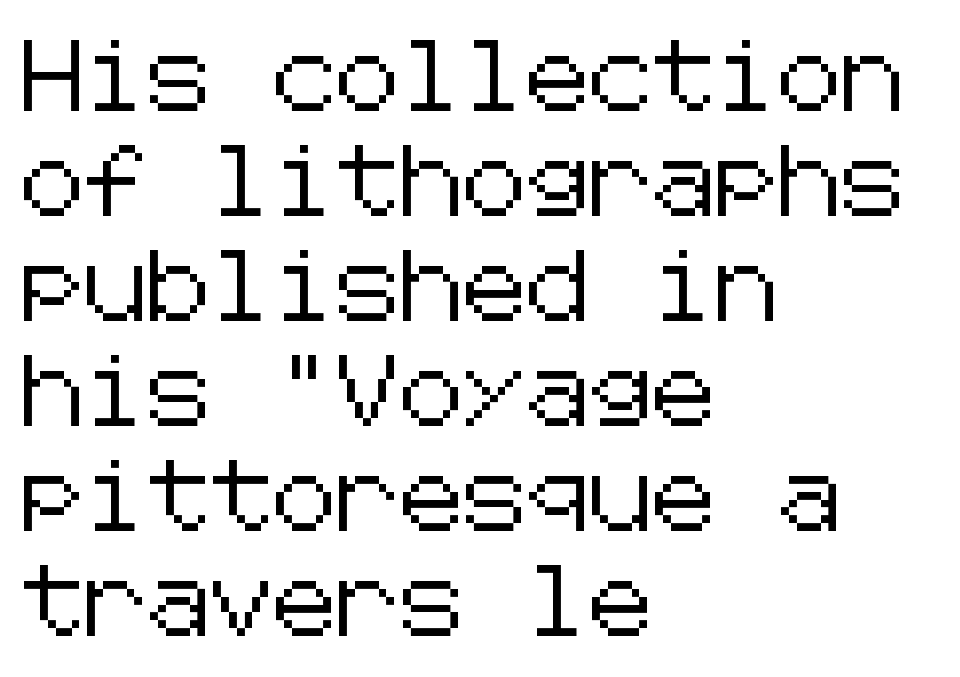
Here the glyphs are tracked normally, forming tight word shapes. Unmarked baselines from the first word to the last. Honestly, the row spacing looks completely unremarkable. These lines stack with their left ends in a neat column.
